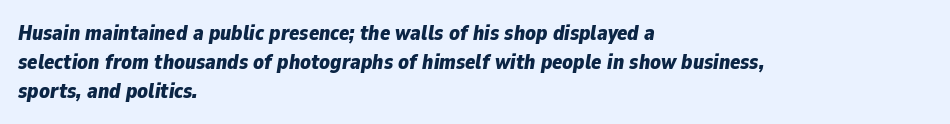
The space directly below the letters is spotless. Each glyph is drawn with heavy, bold strokes. An italicized treatment has been applied to the whole sample. The lines sit at an ordinary, default distance from one another. Letter spacing: default. One-word summary of the alignment: left.
